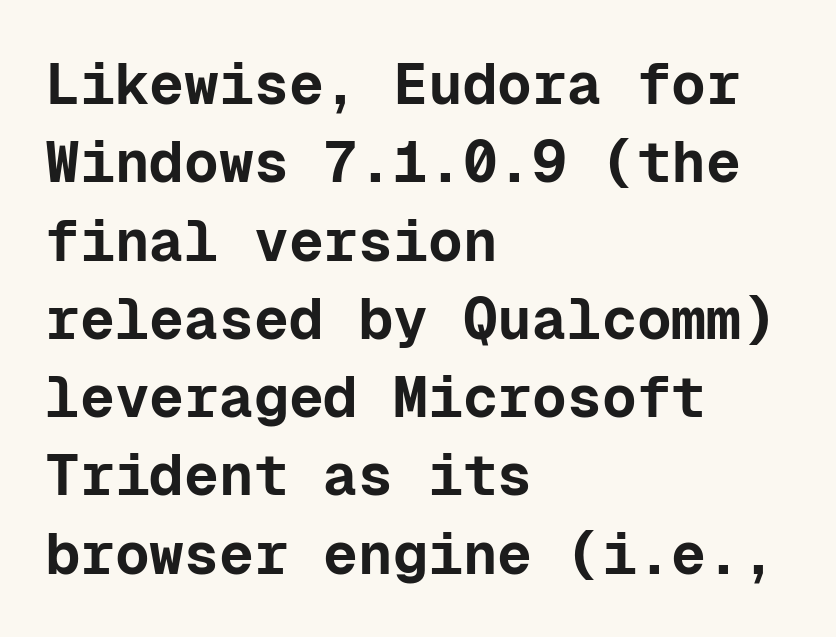
Tall strokes in this sample are plumb rather than angled. Glyph-to-glyph distance matches everyday printed text. The compositor pushed each line to the left boundary. Here the designer chose a console-style face with uniform glyph widths. Nothing sits at the stroke ends, so this counts as sans-serif.
